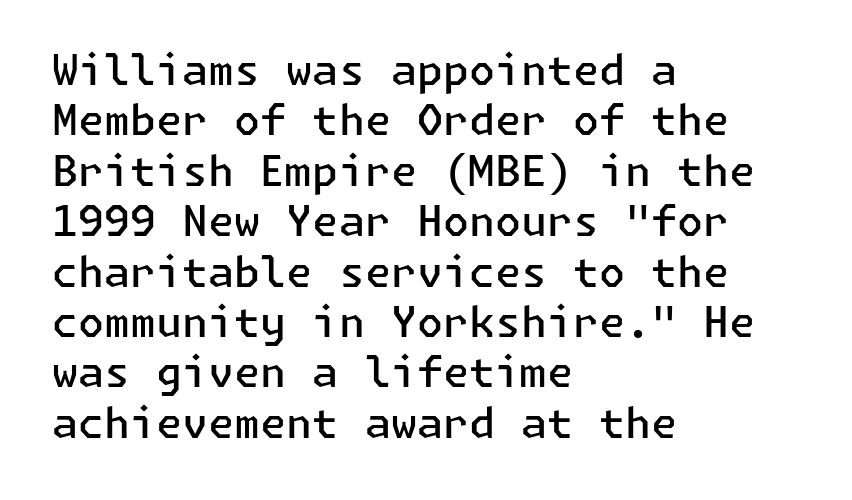
The image shows 42 px semibold sans-serif type, upright; set left-aligned, line spacing 1.2x, normal letter spacing, not underlined; low stroke contrast and a medium x-height.
